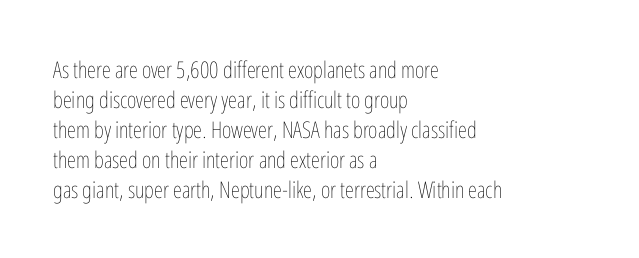
The lines are quadded left. The font sits on the lighter half of the weight spectrum, regular included. Tracking here is standard; glyphs follow each other at the usual distance. Italic? Not at all — the glyphs are vertical. Rule under the text: the space is simply empty.
